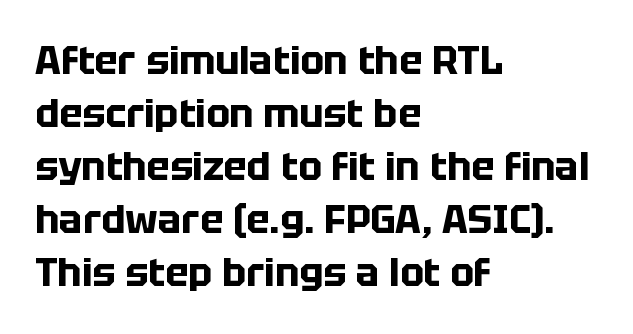
Q: Is the text bold? A: Yes.
Q: Is the text italic (slanted)? A: No, it is upright.
Q: Is the typeface a serif or a sans-serif typeface? A: Sans-serif.
Q: Is the text underlined? A: No.
Q: How is the paragraph aligned? A: Left-aligned.
Q: Is the spacing between letters normal or unusually wide? A: Normal.
Q: Is the spacing between lines tight, normal or loose? A: Normal.
Q: Width (condensed, normal, or wide)? A: Normal.
Q: Stroke contrast? A: Low.
Q: x-height? A: Large.
Q: Monospaced? A: No.
